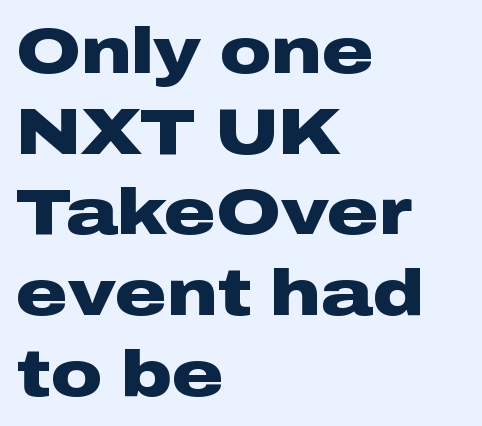
No word sits above an underline. Nope, no serifs anywhere on these letters. Whoever set this chose a conventional vertical rhythm. These lines carry a lot of weight — the face is fully bold. Look at the tracking — it's just the regular setting, nothing added. Is this a fixed-width face? No — the glyphs have proportional, varying widths.
